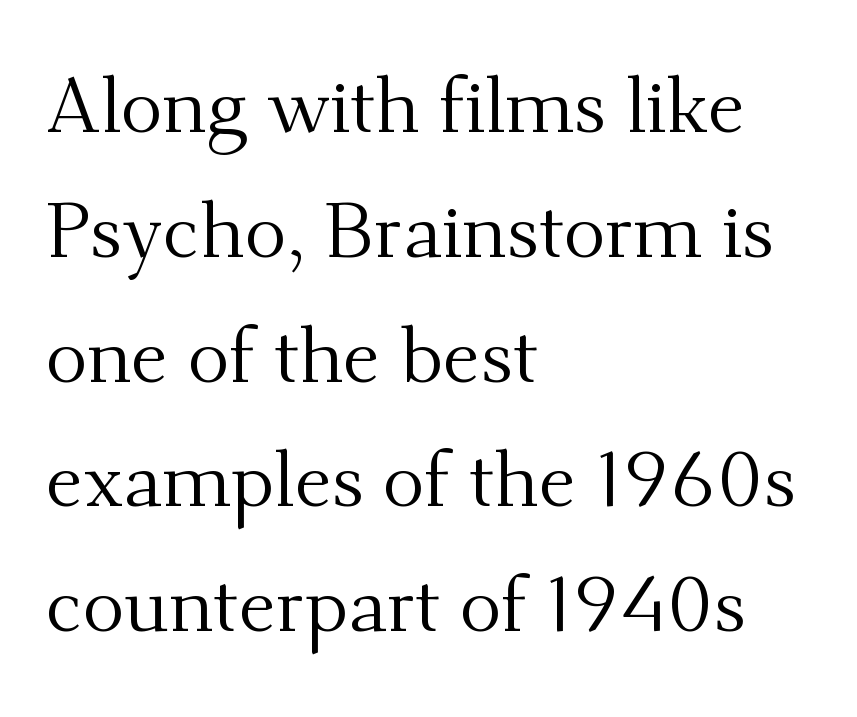
{"serif": "yes", "italic": "no", "bold": "no", "weight": "regular", "width": "normal", "stroke_contrast": "medium", "x_height": "small", "monospaced": "no", "underline": "no", "align": "left", "line_spacing": "normal", "line_spacing_ratio": 1.6, "letter_spacing": "normal", "letter_spacing_em": 0.0, "glyph_px": 78}
